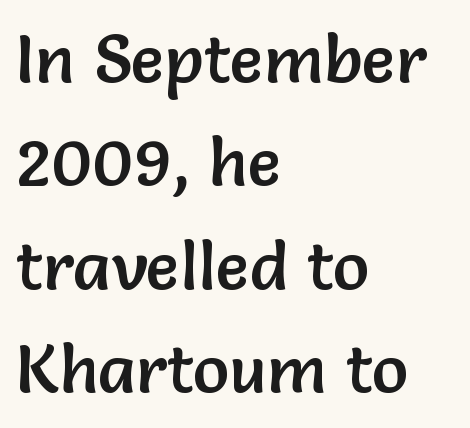
Classification — sans serif. A typesetter would call this leading conventional body-copy spacing. Horizontal alignment here is leftward, the default for most running prose. The passage shown is not underscored anywhere. How are the letters spaced? Ordinarily, with no added tracking.
